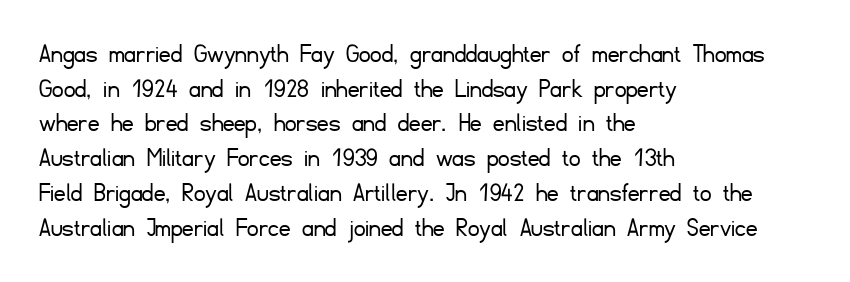
The image shows 28 px light sans-serif type, upright; set left-aligned, line spacing 1.24x, normal letter spacing, not underlined; low stroke contrast and a small x-height.
